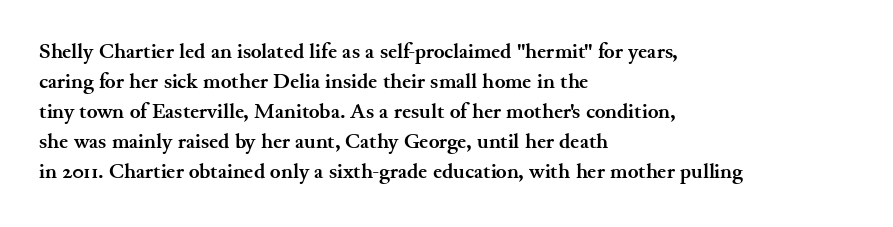
The image shows 22 px bold type, upright; set left-aligned, normal line spacing (1.36x), normal letter spacing, not underlined.
